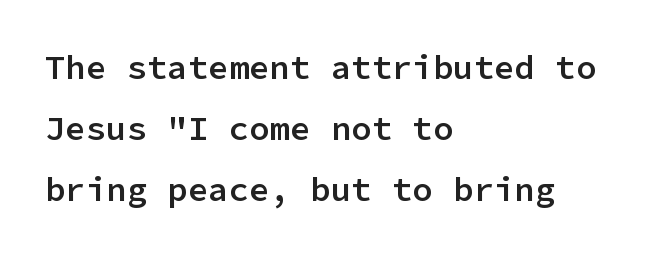
Q: Is the text bold? A: Semi-bold.
Q: Is the text italic (slanted)? A: No, it is upright.
Q: Is the typeface a serif or a sans-serif typeface? A: Sans-serif.
Q: Is the text underlined? A: No.
Q: How is the paragraph aligned? A: Left-aligned.
Q: Is the spacing between letters normal or unusually wide? A: Normal.
Q: Width (condensed, normal, or wide)? A: Normal.
Q: Stroke contrast? A: Low.
Q: x-height? A: Medium.
Q: Monospaced? A: Yes.
